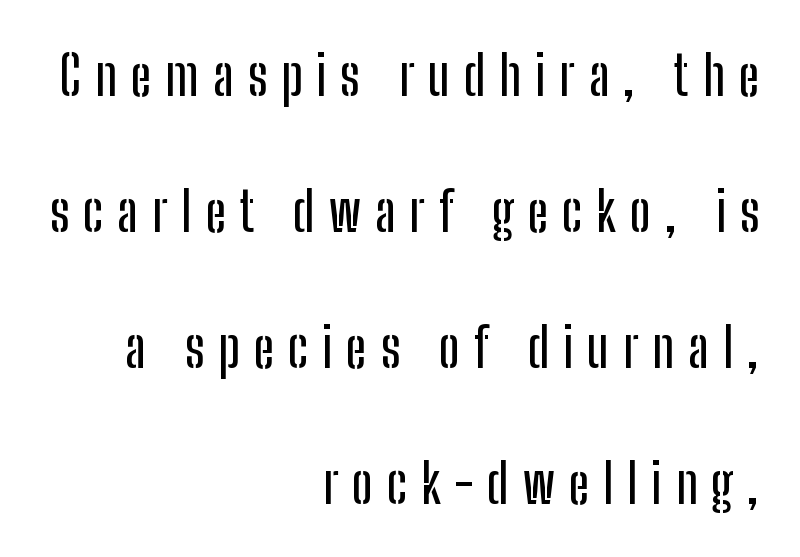
The image shows 55 px condensed sans-serif type, upright; set right-aligned, loose line spacing (2.47x), unusually wide letter spacing (+0.25 em), not underlined; low stroke contrast and a medium x-height.
